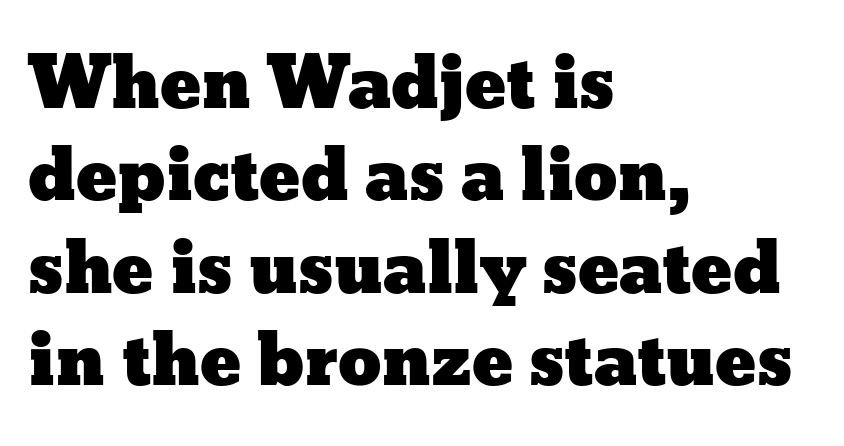
Q: Is the text italic (slanted)? A: No, it is upright.
Q: Is the text underlined? A: No.
Q: How is the paragraph aligned? A: Left-aligned.
Q: Is the spacing between letters normal or unusually wide? A: Normal.
Q: Is the spacing between lines tight, normal or loose? A: Normal.
Q: Width (condensed, normal, or wide)? A: Wide.
Q: Stroke contrast? A: Low.
Q: x-height? A: Medium.
Q: Monospaced? A: No.
